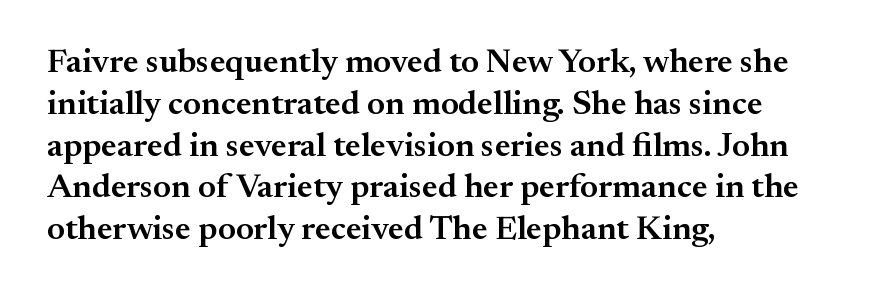
The image shows 34 px semibold serif type, upright; set left-aligned, line spacing 1.23x, normal letter spacing, not underlined; medium stroke contrast and a small x-height.
